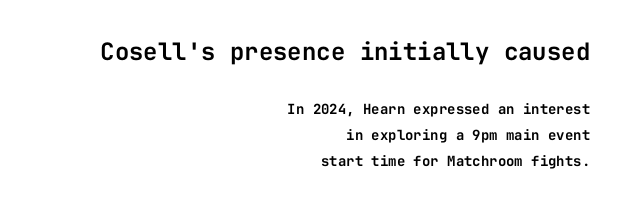
{"italic": "no", "underline": "no", "align": "right", "line_spacing_ratio": 1.86, "letter_spacing": "normal", "letter_spacing_em": 0.0, "larger_block": "first", "size_ratio": 1.71, "glyph_px": 24}
